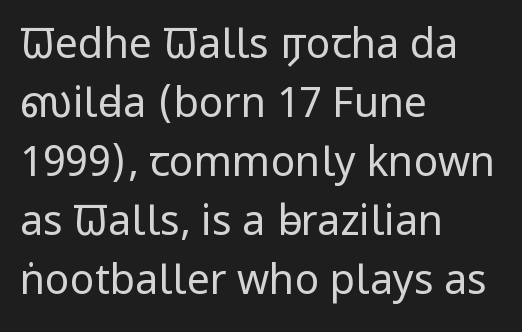
The setting favours the left margin, as ordinary paragraphs usually do. Check where the strokes stop: nothing finishes them off — pure sans. Words float on clear page, feet unadorned. Do the characters align in a grid? No, the font is proportional. This sample uses plain, unmodified letter spacing.
